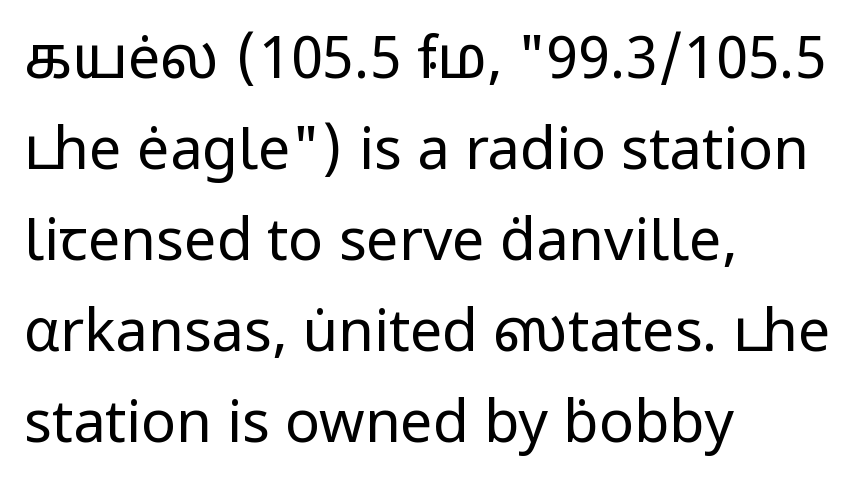
The image shows 58 px regular-weight sans-serif type, upright; set left-aligned, normal line spacing (1.57x), normal letter spacing, not underlined; low stroke contrast and a medium x-height.
